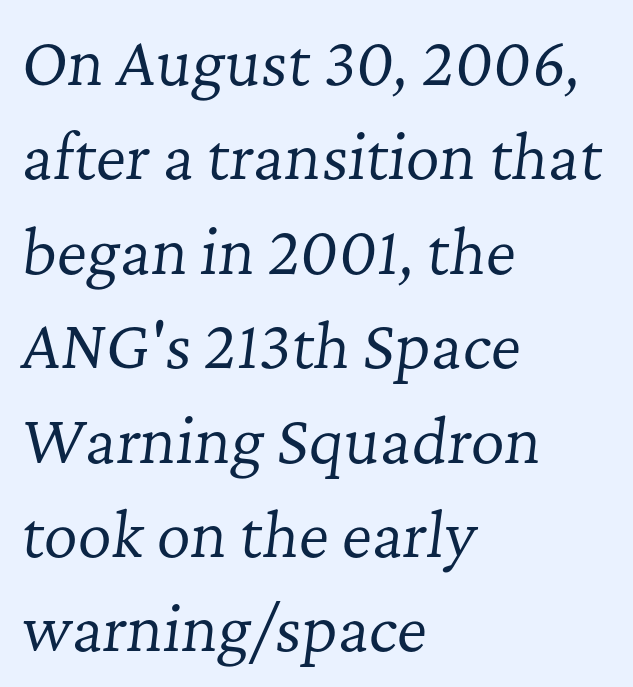
{"serif": "yes", "italic": "yes", "lean": "right", "slant_degrees": 7, "bold": "no", "weight": "regular", "width": "normal", "stroke_contrast": "low", "x_height": "medium", "monospaced": "no", "underline": "no", "align": "left", "line_spacing": "normal", "line_spacing_ratio": 1.6, "letter_spacing": "normal", "letter_spacing_em": 0.0, "glyph_px": 59}
